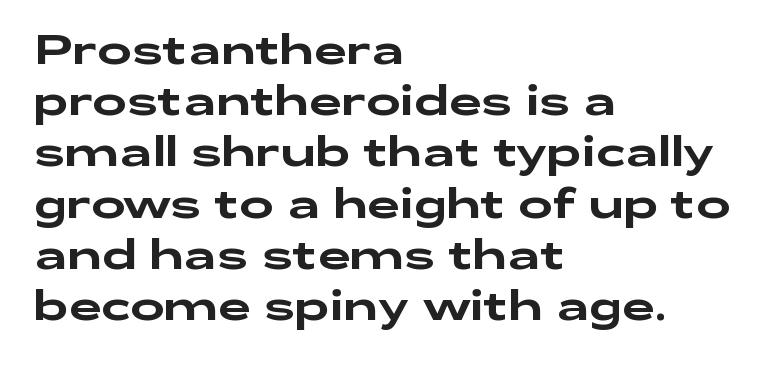
In CSS terms this would be text-align: left. The leading is moderate, giving the passage an even texture. Tracking value appears to be zero — textbook default spacing. Type style note: lacks serifs. A clean baseline with only descenders dipping below it.
